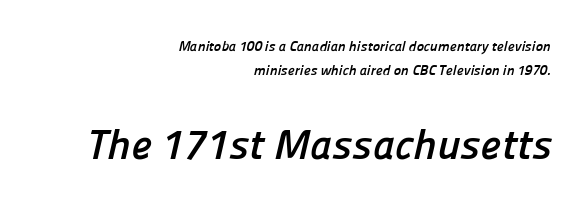
The image shows 42 px semibold sans-serif type; set right-aligned, line spacing 1.74x, normal letter spacing, not underlined; the second (bottom) block is 3.0x larger; low stroke contrast and a medium x-height.
